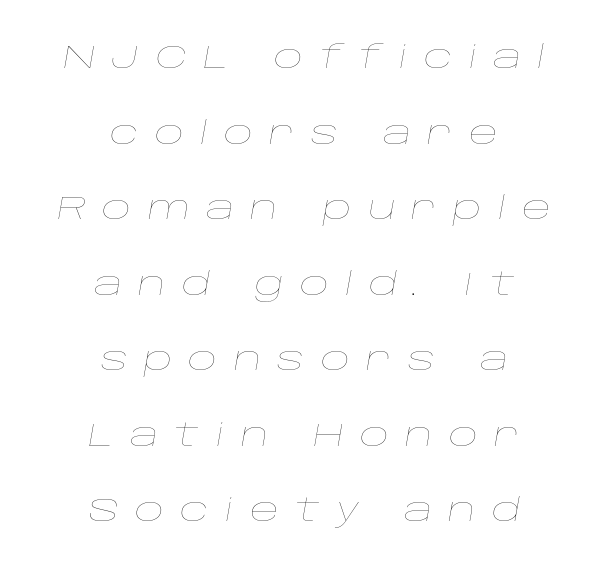
{"italic": "yes", "lean": "right", "slant_degrees": 10, "bold": "no", "weight": "thin", "width": "wide", "stroke_contrast": "low", "x_height": "large", "monospaced": "no", "underline": "no", "align": "center", "line_spacing": "loose", "line_spacing_ratio": 2.36, "letter_spacing": "wide", "letter_spacing_em": 0.49, "glyph_px": 32}
